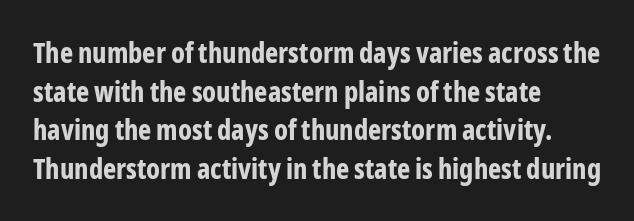
These lines sit exactly where default settings would place them. This sample has the flowing, uneven cadence of proportional lettering. This sample uses an upright cut, with every glyph sitting square on the baseline. Descender tails drop into unmarked territory.
